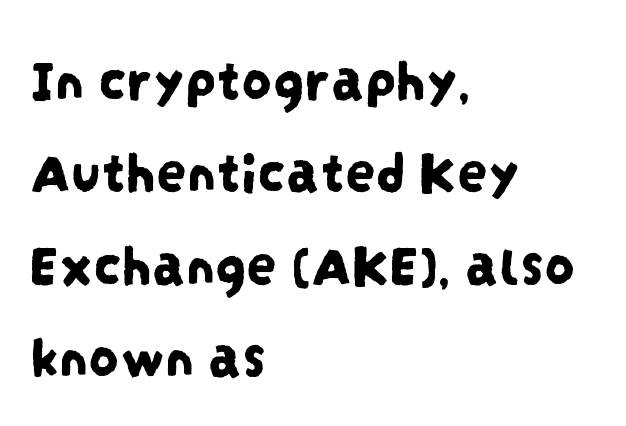
Q: Is the typeface a serif or a sans-serif typeface? A: Sans-serif.
Q: Is the text underlined? A: No.
Q: How is the paragraph aligned? A: Left-aligned.
Q: Is the spacing between letters normal or unusually wide? A: Normal.
Q: Is the spacing between lines tight, normal or loose? A: Normal.
Q: Width (condensed, normal, or wide)? A: Condensed.
Q: Stroke contrast? A: Low.
Q: x-height? A: Large.
Q: Monospaced? A: No.
